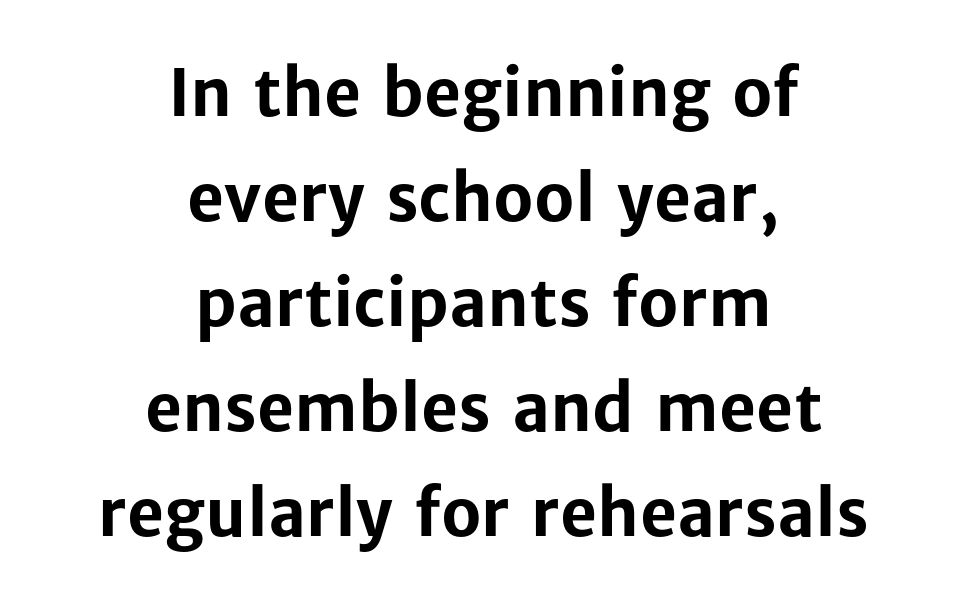
{"serif": "no", "italic": "no", "bold": "yes", "weight": "bold", "width": "normal", "stroke_contrast": "low", "x_height": "medium", "monospaced": "no", "underline": "no", "align": "center", "line_spacing": "normal", "line_spacing_ratio": 1.64, "letter_spacing": "normal", "letter_spacing_em": 0.0, "glyph_px": 64}
